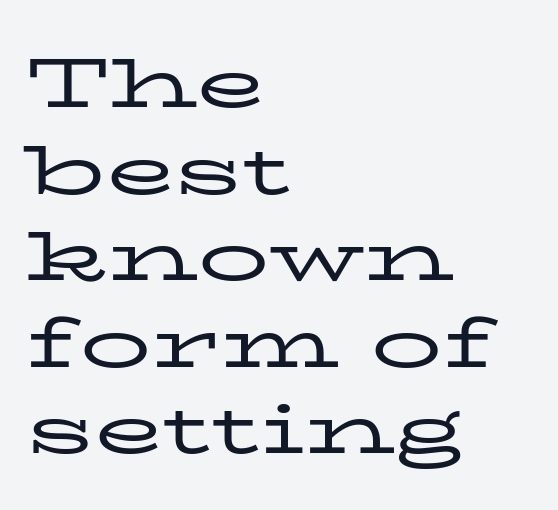
The image shows 71 px regular-weight, wide serif type, upright; set left-aligned, line spacing 1.22x, normal letter spacing, not underlined; low stroke contrast and a medium x-height.
